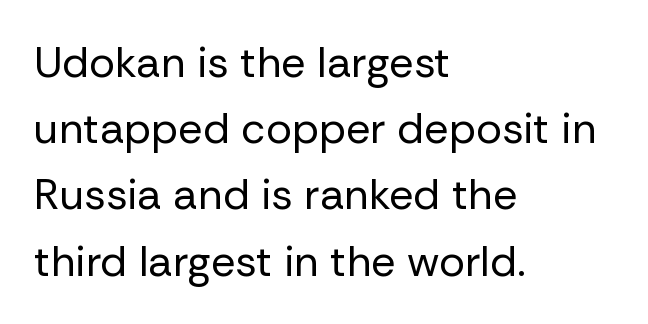
{"serif": "no", "italic": "no", "bold": "no", "weight": "regular", "width": "normal", "stroke_contrast": "low", "x_height": "medium", "monospaced": "no", "underline": "no", "align": "left", "line_spacing": "normal", "line_spacing_ratio": 1.54, "letter_spacing": "normal", "letter_spacing_em": 0.0, "glyph_px": 43}
